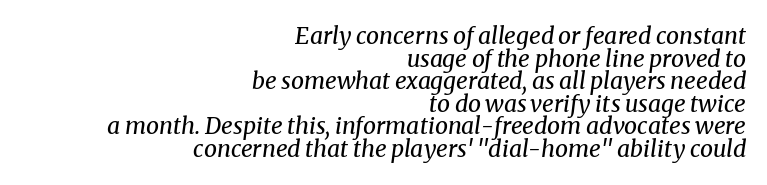
Q: Is the text bold? A: No.
Q: Is the text italic (slanted)? A: Yes, it leans right by about 8 degrees.
Q: Is the text underlined? A: No.
Q: How is the paragraph aligned? A: Right-aligned.
Q: Is the spacing between letters normal or unusually wide? A: Normal.
Q: Is the spacing between lines tight, normal or loose? A: Tight.
